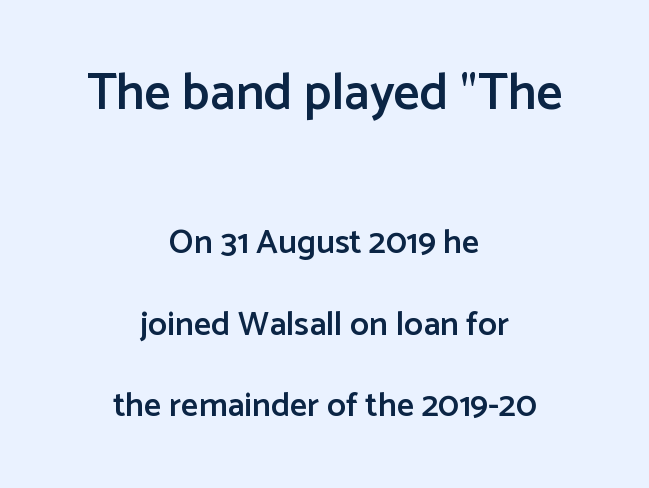
I'd call this a sans setting — the letters go barefoot. Which of the two is more prominent by size? The first, at the top. A student would call this center alignment; a typographer would say set centered. Rendered with straight, roman letterforms.
